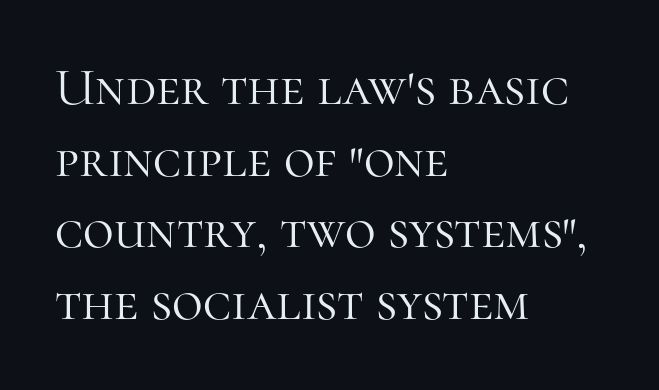
{"serif": "yes", "italic": "no", "bold": "no", "weight": "light", "width": "normal", "stroke_contrast": "high", "x_height": "medium", "monospaced": "no", "underline": "no", "align": "left", "line_spacing": "normal", "line_spacing_ratio": 1.35, "letter_spacing": "normal", "letter_spacing_em": 0.0, "glyph_px": 53}
